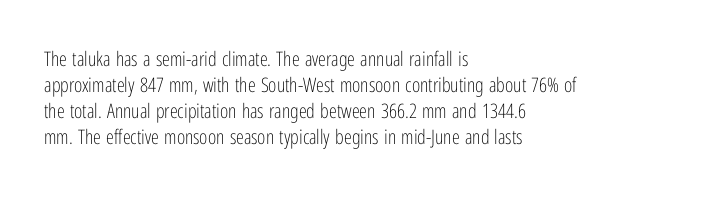
Where is the straight margin? On the left. This sample keeps an unexceptional amount of space between lines. The typesetting does not lean heavy: it is not bold. The gaps between neighbouring characters are ordinary and unremarkable. A clean baseline with only descenders dipping below it.
